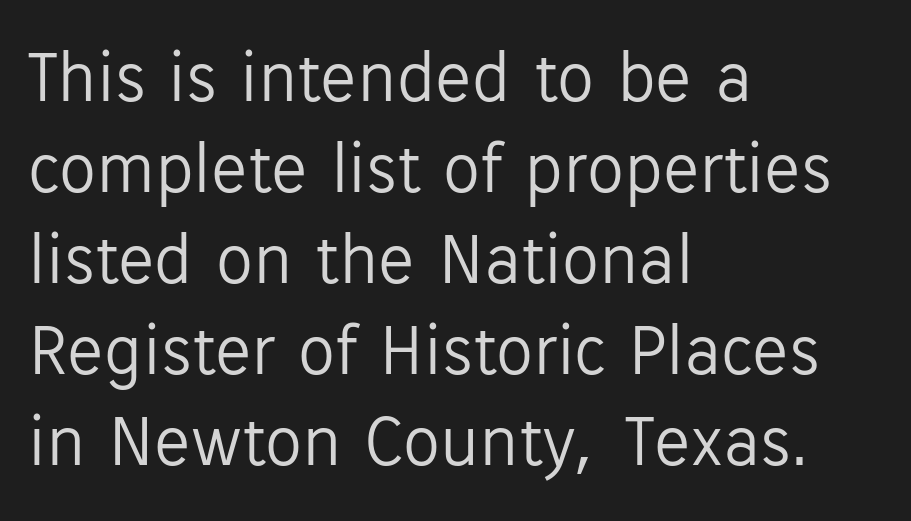
Q: Is the text bold? A: No.
Q: Is the text italic (slanted)? A: No, it is upright.
Q: Is the typeface a serif or a sans-serif typeface? A: Sans-serif.
Q: Is the text underlined? A: No.
Q: How is the paragraph aligned? A: Left-aligned.
Q: Is the spacing between letters normal or unusually wide? A: Normal.
Q: Width (condensed, normal, or wide)? A: Normal.
Q: Stroke contrast? A: Low.
Q: x-height? A: Medium.
Q: Monospaced? A: No.
